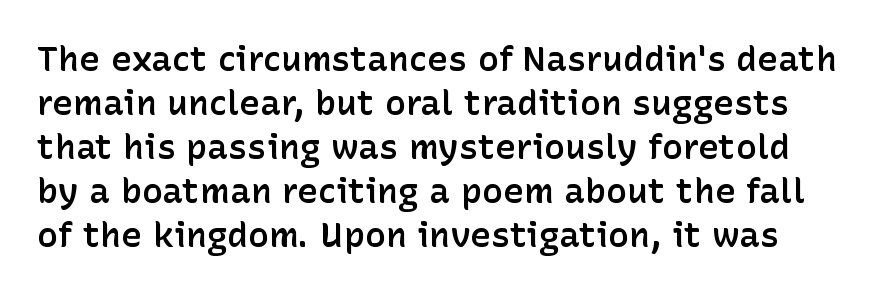
The image shows 35 px semibold sans-serif type, upright; set normal line spacing (1.26x), normal letter spacing, not underlined; low stroke contrast and a medium x-height.
